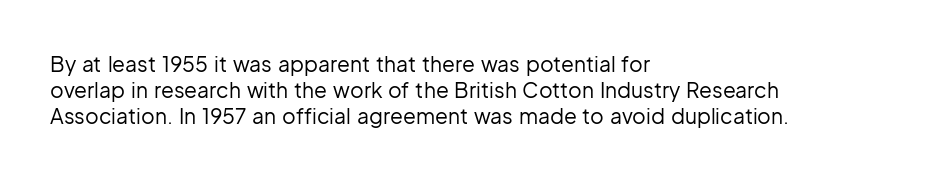
Q: Is the text bold? A: No.
Q: Is the text italic (slanted)? A: No, it is upright.
Q: Is the text underlined? A: No.
Q: How is the paragraph aligned? A: Left-aligned.
Q: Is the spacing between letters normal or unusually wide? A: Normal.
